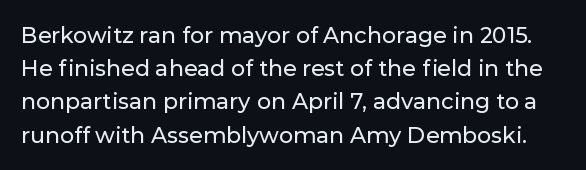
Posture: upright roman. Normally led — the rows are evenly, conventionally spaced. Default kerning and tracking; the words read as compact shapes. Descender tails drop into unmarked territory.
